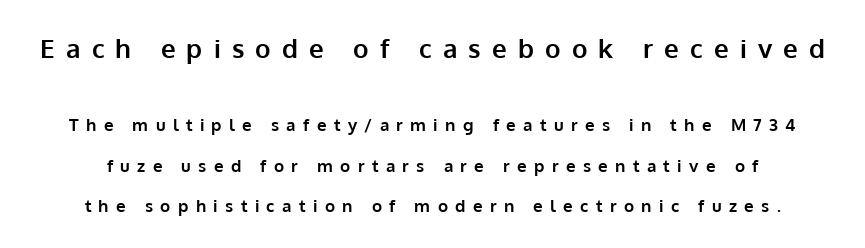
{"italic": "no", "bold": "yes", "underline": "no", "line_spacing": "loose", "line_spacing_ratio": 2.37, "letter_spacing": "wide", "letter_spacing_em": 0.43, "larger_block": "first", "size_ratio": 1.53, "glyph_px": 26}
